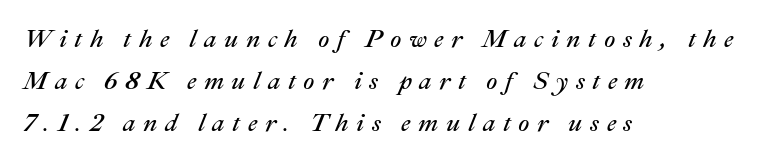
The image shows 25 px text type, italic (leaning right); set left-aligned, normal line spacing (1.68x), unusually wide letter spacing (+0.3 em), not underlined.
